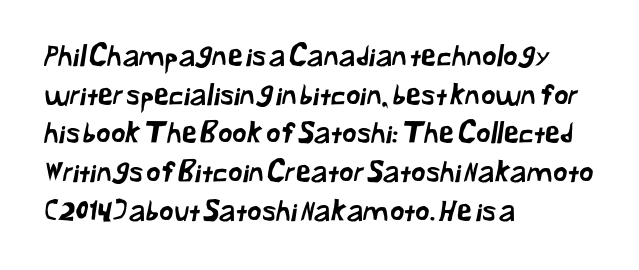
The image shows 28 px sans-serif type; set left-aligned, normal line spacing (1.38x), normal letter spacing, not underlined; low stroke contrast and a medium x-height.
